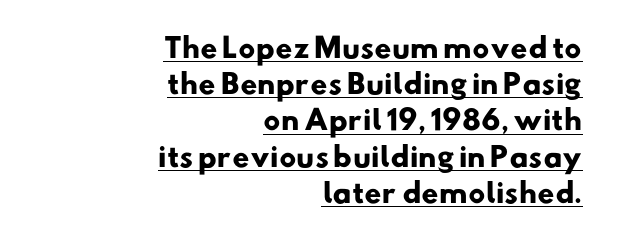
The image shows 27 px bold type; set right-aligned, normal line spacing (1.34x), normal letter spacing, underlined.
